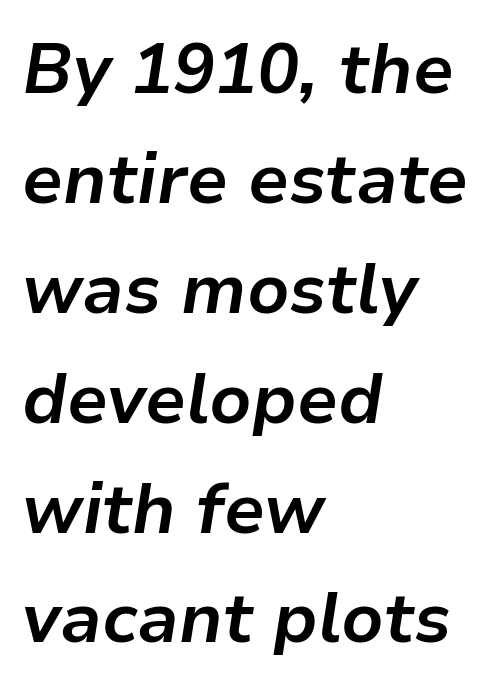
Q: Is the text bold? A: Yes.
Q: Is the text italic (slanted)? A: Yes, it leans right by about 9 degrees.
Q: Is the text underlined? A: No.
Q: How is the paragraph aligned? A: Left-aligned.
Q: Is the spacing between letters normal or unusually wide? A: Normal.
Q: Is the spacing between lines tight, normal or loose? A: Normal.
Q: Width (condensed, normal, or wide)? A: Normal.
Q: Stroke contrast? A: Low.
Q: x-height? A: Medium.
Q: Monospaced? A: No.
